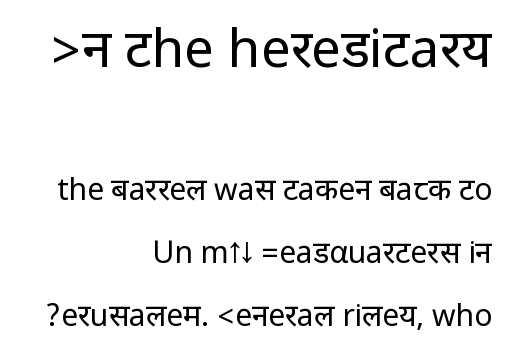
{"serif": "no", "italic": "no", "bold": "no", "weight": "regular", "width": "condensed", "stroke_contrast": "low", "underline": "no", "align": "right", "line_spacing": "loose", "line_spacing_ratio": 2.1, "letter_spacing": "normal", "letter_spacing_em": 0.0, "larger_block": "first", "size_ratio": 1.77, "glyph_px": 53}
